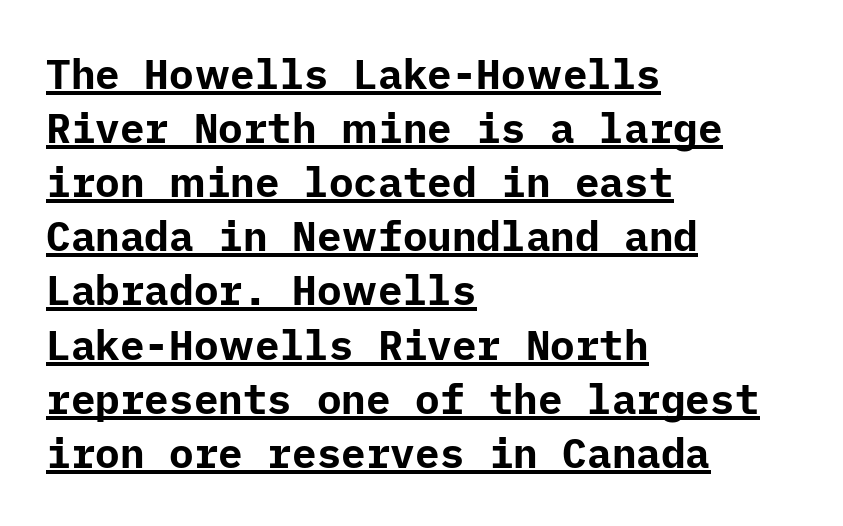
The image shows 41 px bold sans-serif type, upright; set left-aligned, normal line spacing (1.32x), normal letter spacing, underlined; low stroke contrast and a medium x-height.
